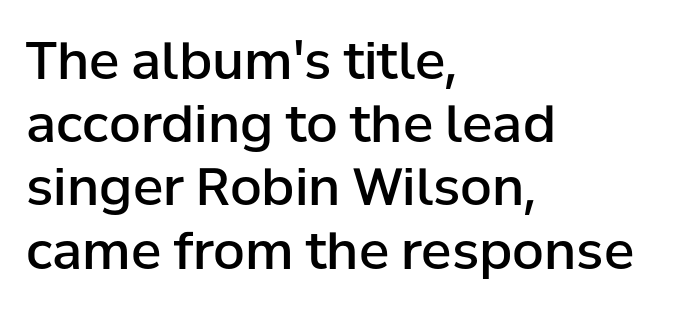
{"serif": "no", "italic": "no", "bold": "semi", "weight": "semibold", "width": "normal", "stroke_contrast": "low", "x_height": "medium", "monospaced": "no", "underline": "no", "align": "left", "line_spacing_ratio": 1.24, "letter_spacing": "normal", "letter_spacing_em": 0.0, "glyph_px": 51}
